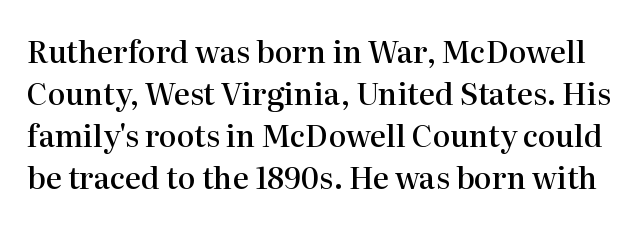
{"serif": "yes", "italic": "no", "bold": "semi", "weight": "semibold", "width": "normal", "stroke_contrast": "high", "x_height": "medium", "monospaced": "no", "underline": "no", "line_spacing": "normal", "line_spacing_ratio": 1.4, "letter_spacing": "normal", "letter_spacing_em": 0.0, "glyph_px": 30}
